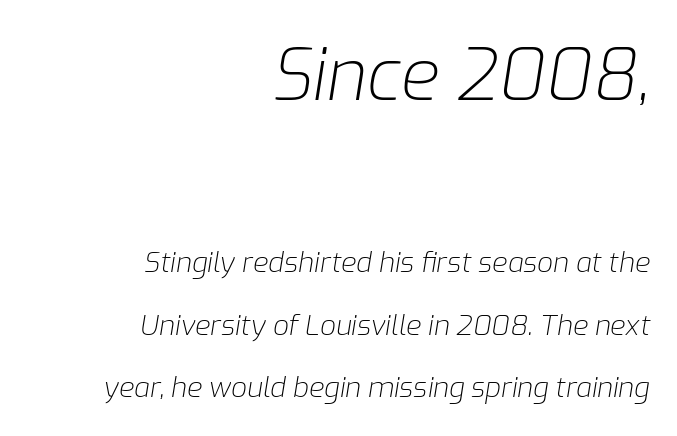
Q: Is the text bold? A: No.
Q: Is the text italic (slanted)? A: Yes, it leans right by about 9 degrees.
Q: Is the text underlined? A: No.
Q: How is the paragraph aligned? A: Right-aligned.
Q: Is the spacing between letters normal or unusually wide? A: Normal.
Q: Is the spacing between lines tight, normal or loose? A: Loose.
Q: Which block of text is set in a larger size, the first (top) or the second (bottom)? A: The first (top) one.
Q: Width (condensed, normal, or wide)? A: Normal.
Q: Stroke contrast? A: Low.
Q: x-height? A: Medium.
Q: Monospaced? A: No.
